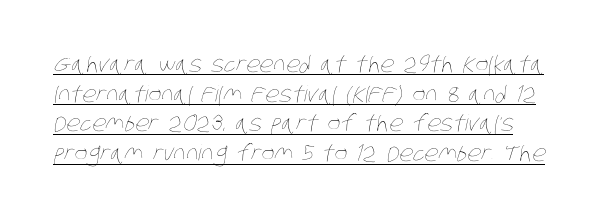
The image shows 22 px text type; set normal line spacing (1.35x), normal letter spacing, underlined.
